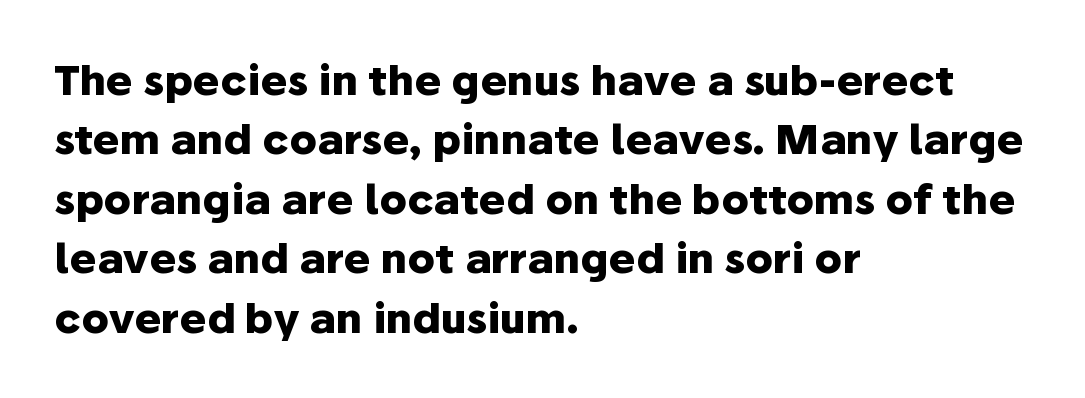
Notice how thick the strokes are: this is what a full bold looks like. Look at the bottom of the vertical strokes: they stop flat, with no serifs. The specimen reads as upright at a glance. In terms of letterspacing, this is plain default setting. Varying glyph widths throughout — classic text-font behaviour.
